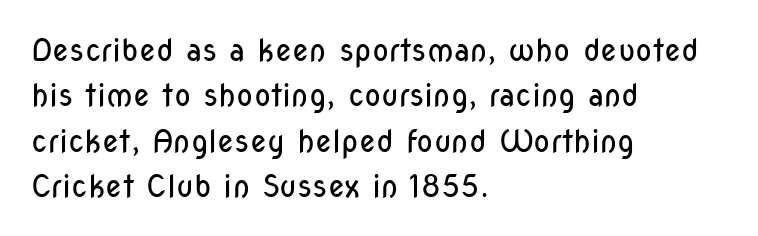
Q: Is the text bold? A: No.
Q: Is the text italic (slanted)? A: No, it is upright.
Q: Is the typeface a serif or a sans-serif typeface? A: Sans-serif.
Q: Is the text underlined? A: No.
Q: How is the paragraph aligned? A: Left-aligned.
Q: Is the spacing between letters normal or unusually wide? A: Normal.
Q: Is the spacing between lines tight, normal or loose? A: Normal.
Q: Width (condensed, normal, or wide)? A: Condensed.
Q: Stroke contrast? A: Low.
Q: x-height? A: Medium.
Q: Monospaced? A: No.
